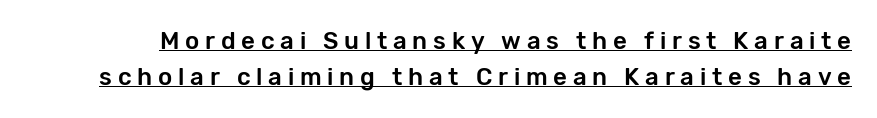
A normal amount of white space separates one row of letters from the next. The face used here appears with an underline applied. Posture: vertical. These lines have a slow, spaced-out rhythm from letter to letter.
